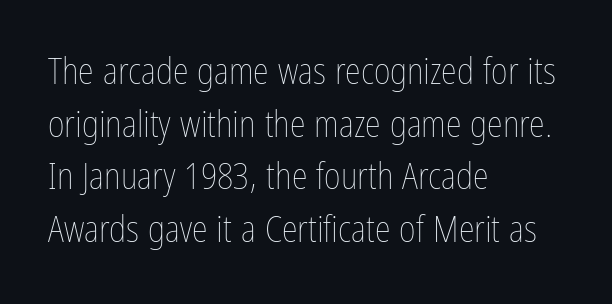
No heavy texture on the line: the type isn't bold. Short and long lines alike share a common starting point at left. Decoration check: the copy has no underline. Compared with typical paragraphs, the rows here are spaced about the same.
